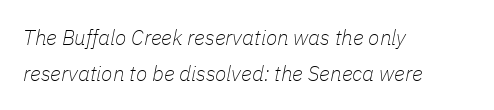
The image shows 21 px text type, italic (leaning right); set left-aligned, line spacing 1.71x, normal letter spacing, not underlined.
